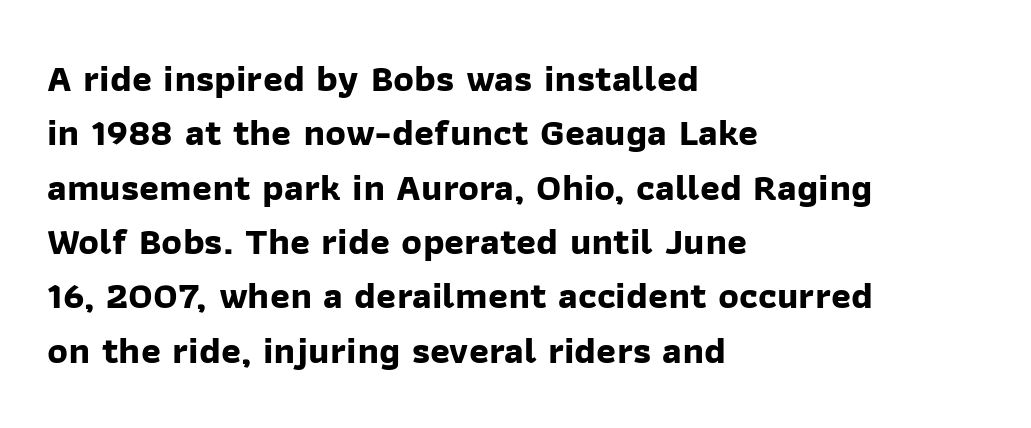
The image shows 38 px bold sans-serif type; set left-aligned, normal line spacing (1.43x), normal letter spacing, not underlined; low stroke contrast and a medium x-height.
